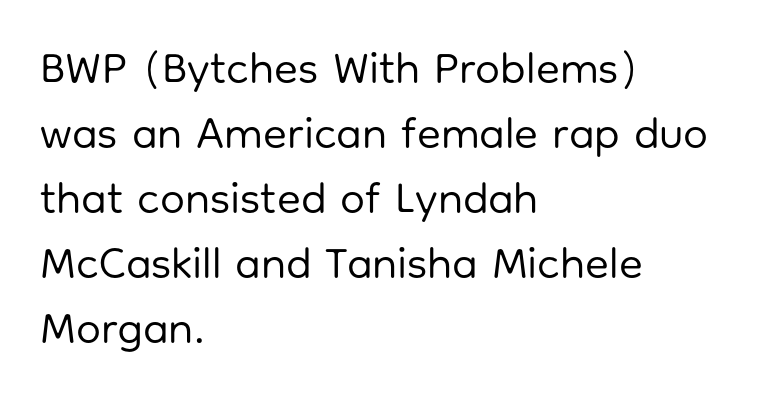
The image shows 44 px regular-weight sans-serif type, upright; set left-aligned, normal line spacing (1.48x), normal letter spacing, not underlined; low stroke contrast and a medium x-height.
